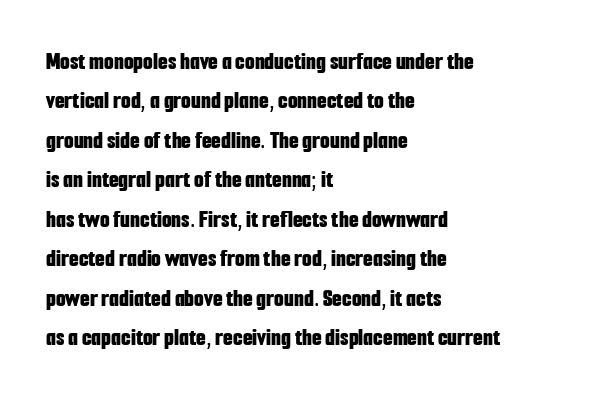
{"italic": "no", "bold": "yes", "underline": "no", "align": "left", "line_spacing": "normal", "line_spacing_ratio": 1.58, "letter_spacing": "normal", "letter_spacing_em": 0.0, "glyph_px": 25}
